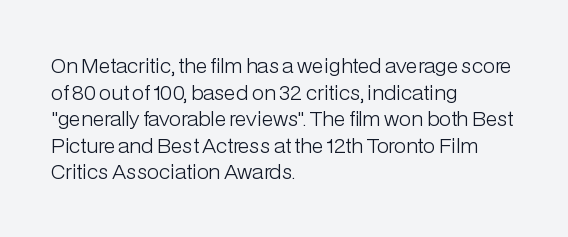
Does the copy run flush right? No — it runs flush left. The block of text has a typical density, with ordinary space between rows. This sample uses plain, unmodified letter spacing. The zone under the glyphs is completely vacant. A roman cut, with each character standing at attention. Stem width sits at or under what a default text font uses.
